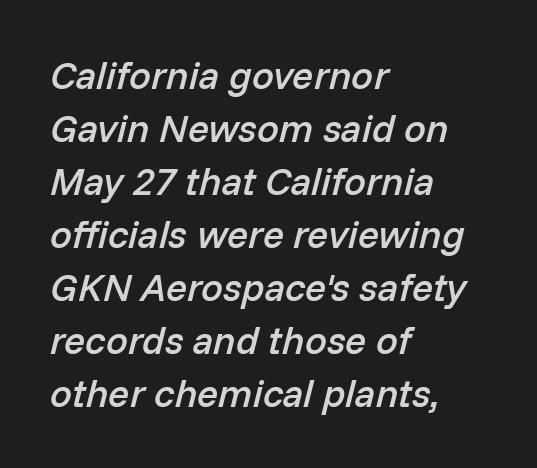
The image shows 39 px semibold type, italic (leaning right); set left-aligned, normal line spacing (1.36x), normal letter spacing, not underlined; low stroke contrast and a medium x-height.
